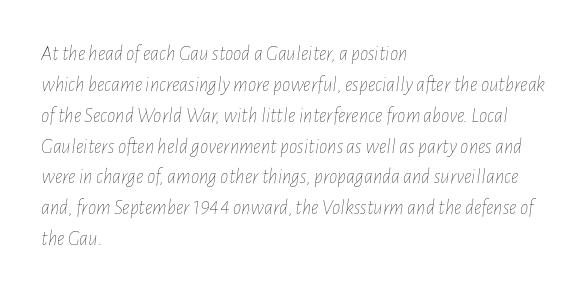
Looking at the ascenders, they clearly lean. The paragraph has a hard left edge and a soft right edge. Students, observe: this is what conventionally led text looks like. Check the space under the baseline: it is left empty.
